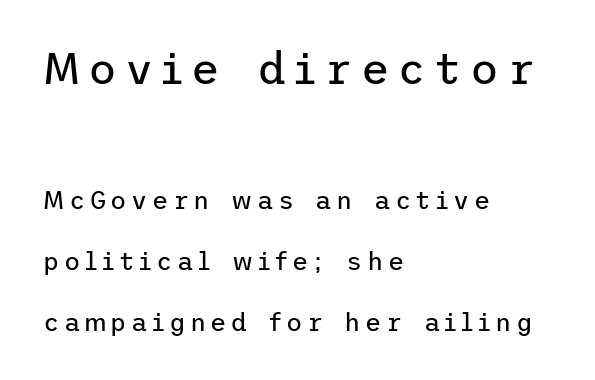
{"serif": "no", "italic": "no", "bold": "no", "weight": "regular", "width": "normal", "stroke_contrast": "low", "x_height": "medium", "underline": "no", "align": "left", "line_spacing": "loose", "line_spacing_ratio": 2.44, "larger_block": "first", "size_ratio": 1.76, "glyph_px": 44}
